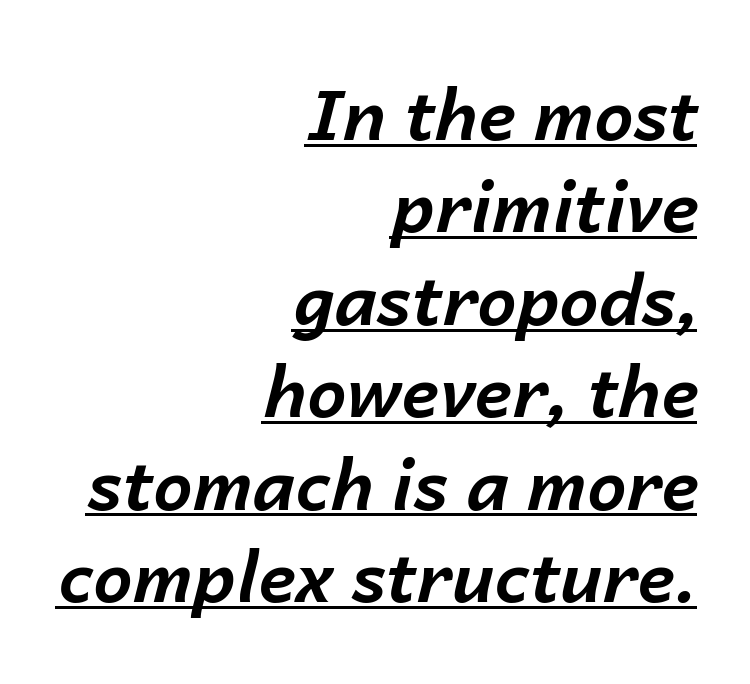
{"italic": "yes", "lean": "right", "slant_degrees": 14, "bold": "yes", "weight": "bold", "width": "normal", "stroke_contrast": "low", "x_height": "medium", "monospaced": "no", "underline": "yes", "align": "right", "line_spacing": "normal", "line_spacing_ratio": 1.32, "letter_spacing": "normal", "letter_spacing_em": 0.0, "glyph_px": 70}
